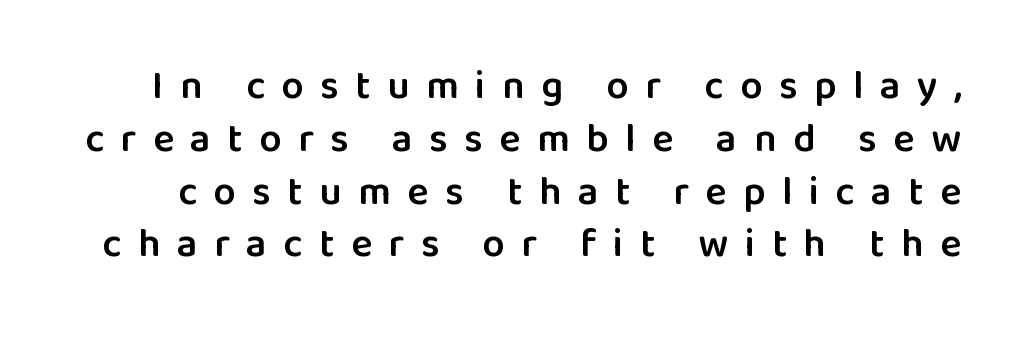
Q: Is the text bold? A: Semi-bold.
Q: Is the text italic (slanted)? A: No, it is upright.
Q: Is the typeface a serif or a sans-serif typeface? A: Sans-serif.
Q: Is the text underlined? A: No.
Q: Is the spacing between letters normal or unusually wide? A: Unusually wide.
Q: Is the spacing between lines tight, normal or loose? A: Normal.
Q: Width (condensed, normal, or wide)? A: Normal.
Q: Stroke contrast? A: Low.
Q: x-height? A: Medium.
Q: Monospaced? A: No.
